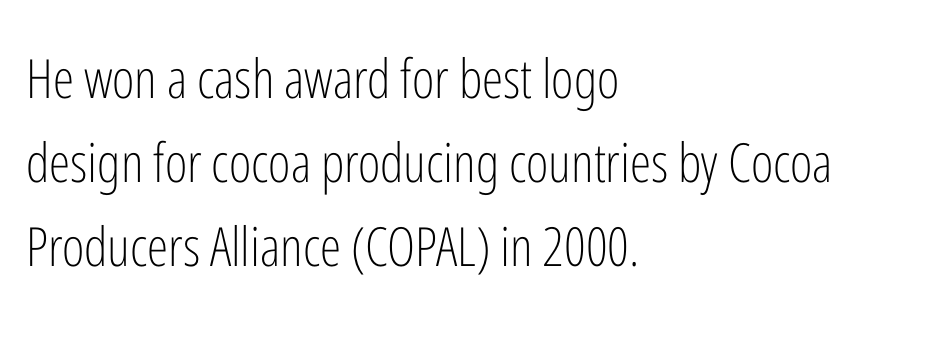
{"serif": "no", "italic": "no", "bold": "no", "weight": "light", "width": "condensed", "stroke_contrast": "low", "x_height": "medium", "monospaced": "no", "underline": "no", "align": "left", "line_spacing": "normal", "line_spacing_ratio": 1.56, "letter_spacing": "normal", "letter_spacing_em": 0.0, "glyph_px": 54}
